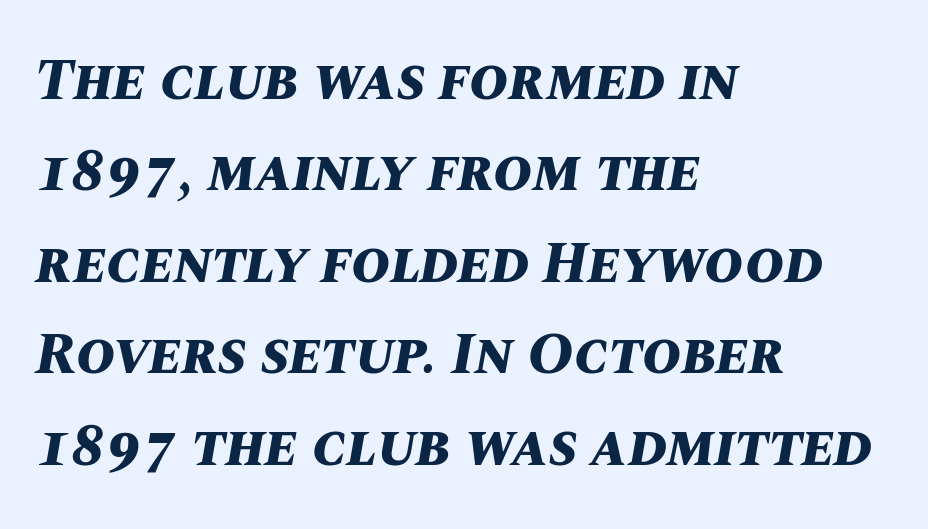
Type without underlining. The rendering applies a slant to the glyphs. The rendering anchors every line to the left-hand side. These words are printed bold, with thick strokes throughout.
